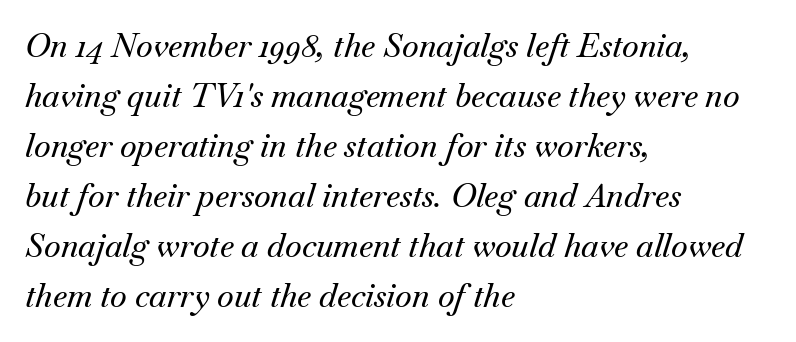
{"serif": "yes", "italic": "yes", "lean": "right", "slant_degrees": 18, "width": "normal", "stroke_contrast": "medium", "x_height": "small", "monospaced": "no", "underline": "no", "align": "left", "line_spacing": "normal", "line_spacing_ratio": 1.56, "letter_spacing": "normal", "letter_spacing_em": 0.0, "glyph_px": 32}
